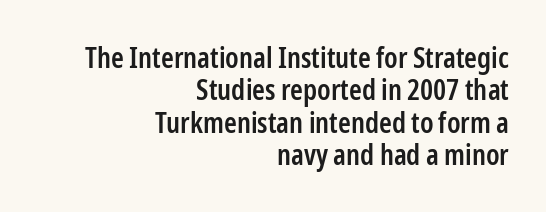
{"serif": "no", "italic": "no", "bold": "semi", "weight": "semibold", "width": "condensed", "stroke_contrast": "low", "x_height": "medium", "monospaced": "no", "underline": "no", "align": "right", "line_spacing": "tight", "line_spacing_ratio": 1.12, "letter_spacing": "normal", "letter_spacing_em": 0.0, "glyph_px": 29}
